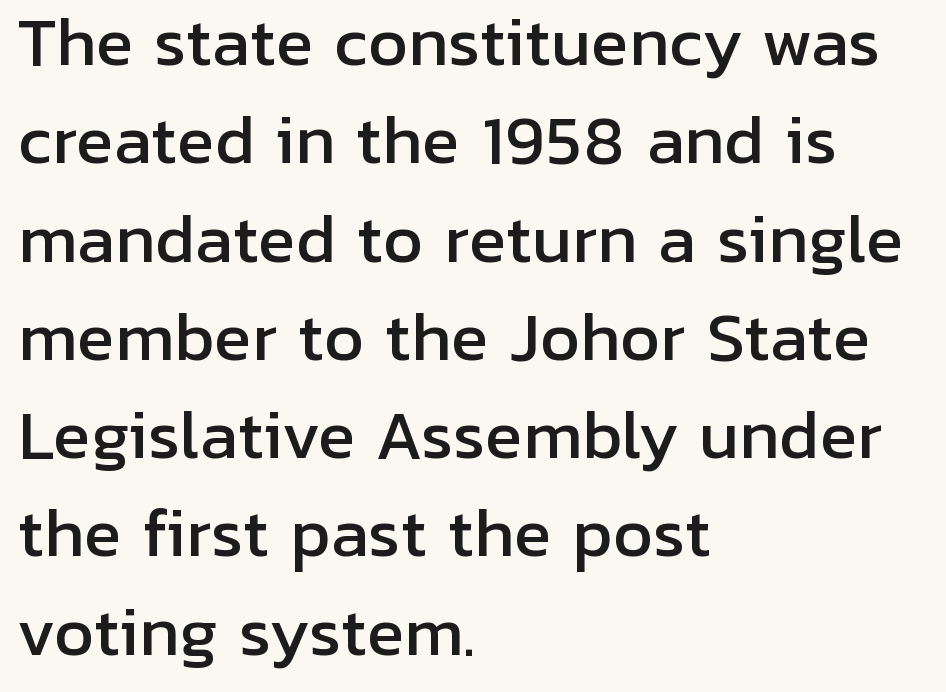
{"serif": "no", "italic": "no", "width": "normal", "stroke_contrast": "low", "x_height": "medium", "monospaced": "no", "underline": "no", "align": "left", "line_spacing": "normal", "line_spacing_ratio": 1.56, "letter_spacing": "normal", "letter_spacing_em": 0.0, "glyph_px": 63}
